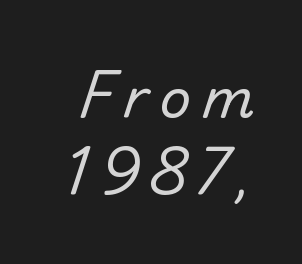
The face used here is proportionally spaced, like ordinary book or web type. The words here are not underlined. The space between consecutive lines is moderate. Weight class: somewhere from thin through regular. Examine the stroke ends and you'll find no serifs. Loose tracking; the words dissolve into strings of separated letters.
